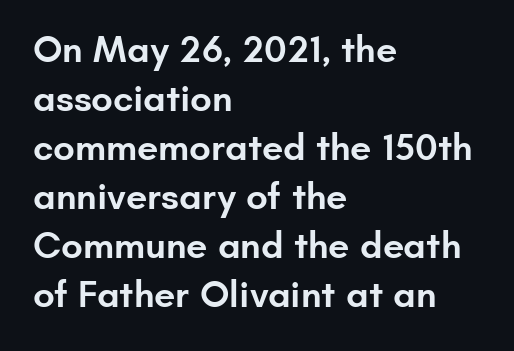
The image shows 38 px semibold sans-serif type, upright; set left-aligned, normal line spacing (1.29x), normal letter spacing, not underlined; low stroke contrast and a small x-height.
